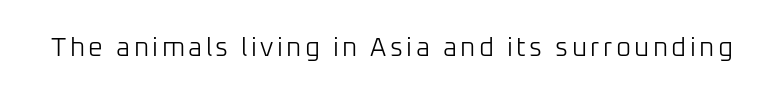
On a weight scale, this lands at 450 or below. The gap between lines stays unmarked. Notice how the stems are strictly vertical — no italics here.
